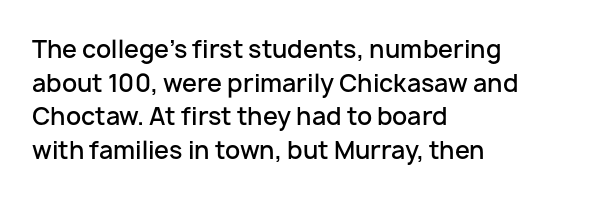
Tall strokes in this sample are plumb rather than angled. Honestly, the letter spacing is just normal — you wouldn't notice it. The foot of each line stays bare and open. The passage shown is semibold, sitting just below true bold. The space between consecutive lines is moderate.
